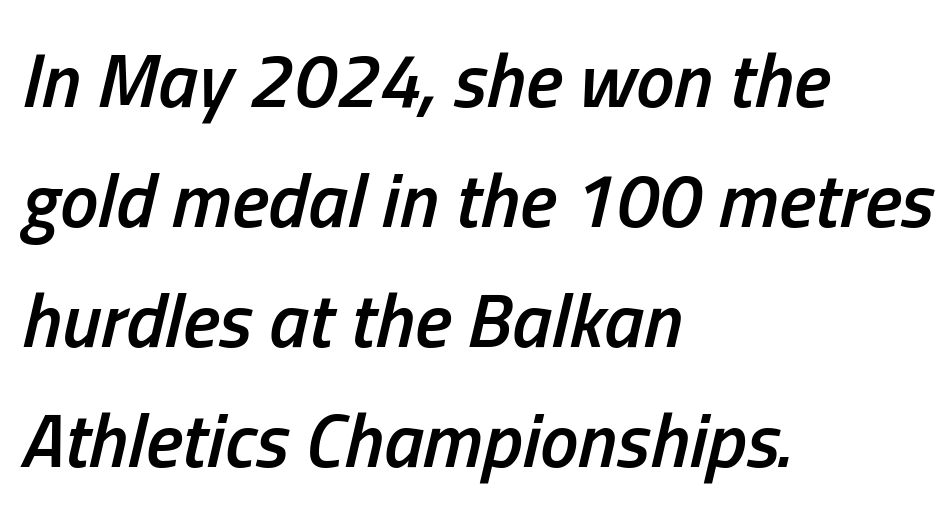
Horizontal bands of white between lines are of average thickness. Standard letterfit; no display-style spreading of the glyphs. One-word summary of the alignment: left. Underlining? Definitely not there. Is the type bold? Partly — it's a semibold, heavier than regular but not fully bold.
